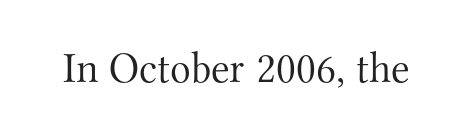
Nobody drew a line under any word here. A typesetter would call this zero additional tracking. You could not count columns in this text — the font is proportionally spaced. The typeface chosen for these lines features serifs. Italic? Not at all — the glyphs are vertical.
